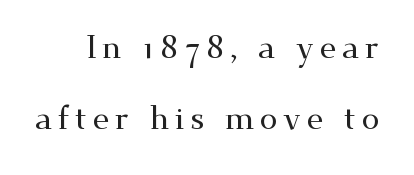
{"serif": "yes", "italic": "no", "width": "wide", "stroke_contrast": "medium", "x_height": "small", "monospaced": "no", "underline": "no", "line_spacing": "loose", "line_spacing_ratio": 2.22, "glyph_px": 32}
